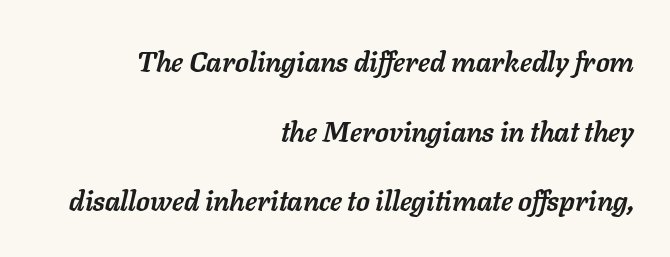
{"italic": "yes", "lean": "right", "slant_degrees": 11, "bold": "yes", "weight": "semibold", "width": "normal", "stroke_contrast": "low", "x_height": "medium", "monospaced": "no", "underline": "no", "align": "right", "line_spacing": "loose", "line_spacing_ratio": 2.49, "letter_spacing": "normal", "letter_spacing_em": 0.0, "glyph_px": 28}
